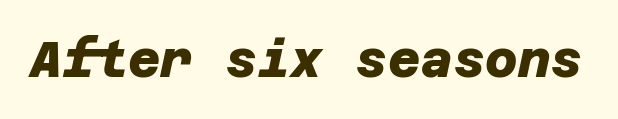
The image shows 50 px heavy sans-serif type; set normal letter spacing, not underlined; low stroke contrast and a large x-height.
